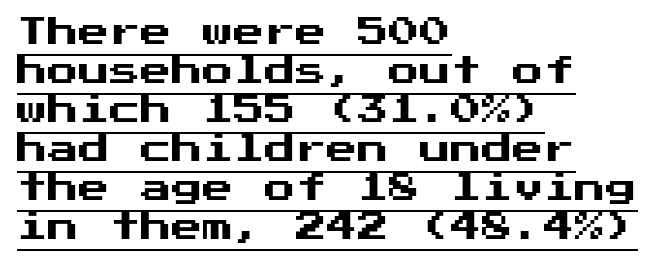
The image shows 31 px sans-serif type, upright; set left-aligned, normal line spacing (1.26x), normal letter spacing, underlined; medium stroke contrast and a medium x-height.
